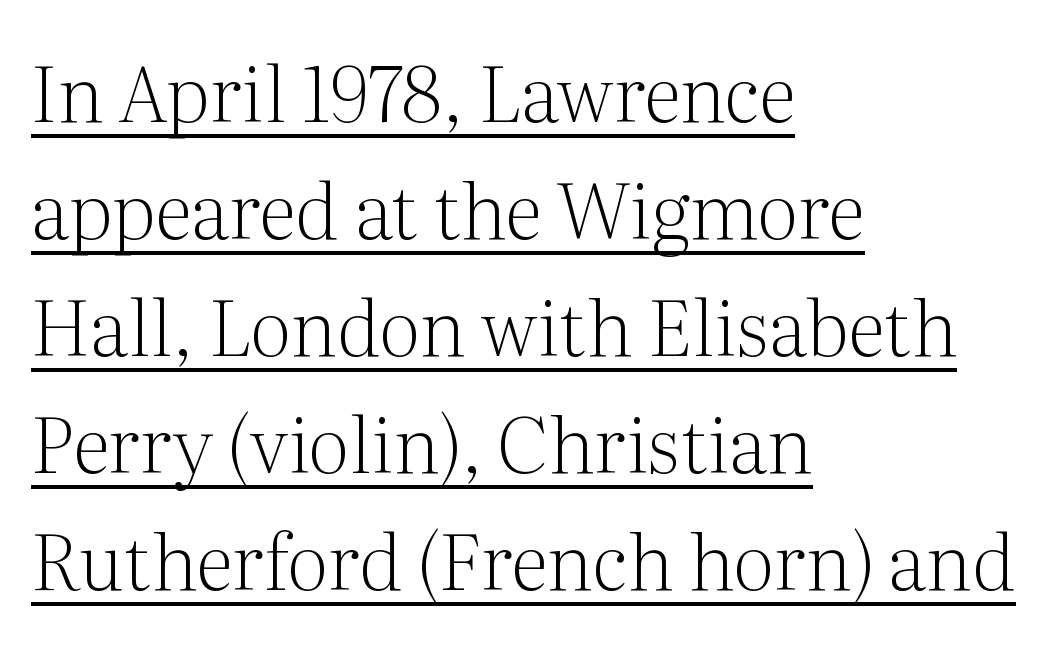
The image shows 77 px light serif type, upright; set left-aligned, normal line spacing (1.52x), normal letter spacing, underlined; medium stroke contrast and a medium x-height.
